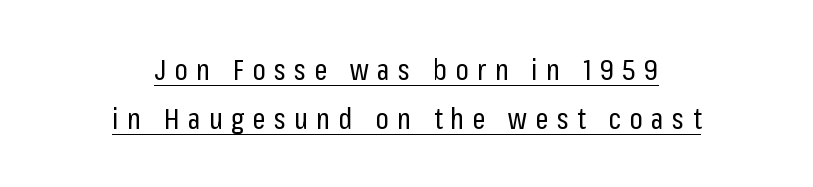
These lines are rendered in a variable-pitch font. Font category for this specimen: sans-serif. Short and long lines alike share a common midpoint. Style check: upright. The face looks like a standard text weight, possibly lighter.
